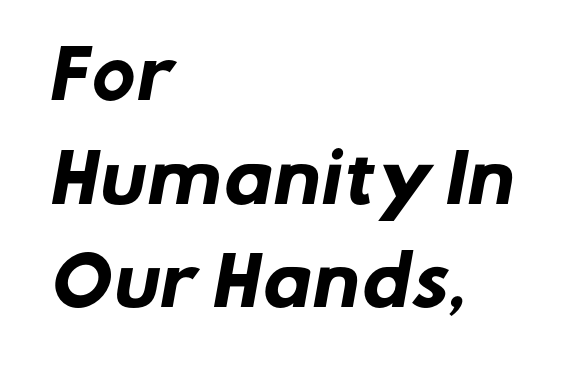
The image shows 66 px heavy sans-serif type; set left-aligned, normal line spacing (1.57x), normal letter spacing, not underlined; low stroke contrast and a medium x-height.
